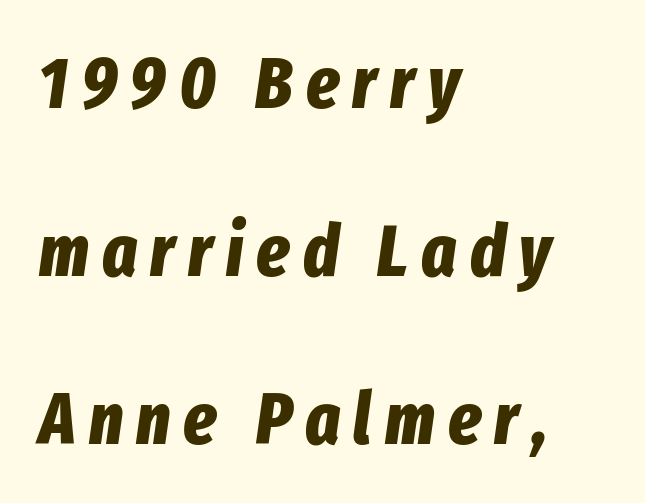
Q: Is the text bold? A: Yes.
Q: Is the text italic (slanted)? A: Yes, it leans right by about 8 degrees.
Q: Is the text underlined? A: No.
Q: How is the paragraph aligned? A: Left-aligned.
Q: Is the spacing between lines tight, normal or loose? A: Loose.
Q: Width (condensed, normal, or wide)? A: Condensed.
Q: Stroke contrast? A: Low.
Q: x-height? A: Medium.
Q: Monospaced? A: No.
